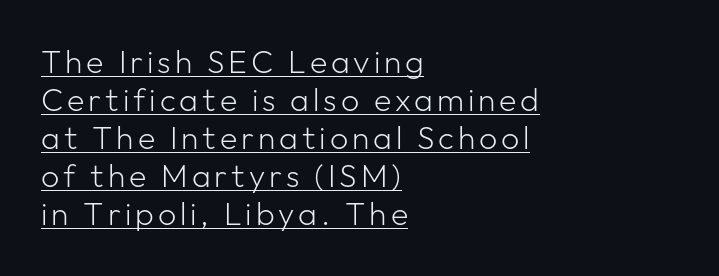
The image shows 32 px light sans-serif type, upright; set left-aligned, line spacing 1.19x, underlined; low stroke contrast and a medium x-height.
